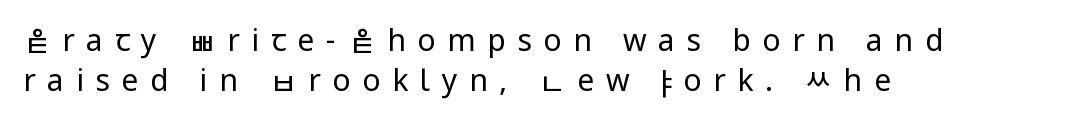
{"serif": "no", "italic": "no", "bold": "no", "weight": "regular", "width": "condensed", "stroke_contrast": "low", "x_height": "large", "monospaced": "no", "underline": "no", "align": "left", "line_spacing": "normal", "line_spacing_ratio": 1.33, "letter_spacing": "wide", "letter_spacing_em": 0.39, "glyph_px": 30}
